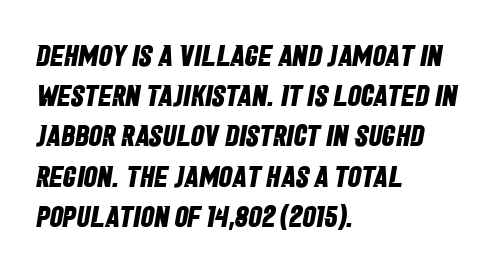
The type family on display is of the sans-serif kind. Which margin do the lines hug? The left one — the right edge is uneven. Words appear dense and cohesive because spacing is normal. Proportional: the letters do not fall into vertical columns. Quick note: interline space is typical.
